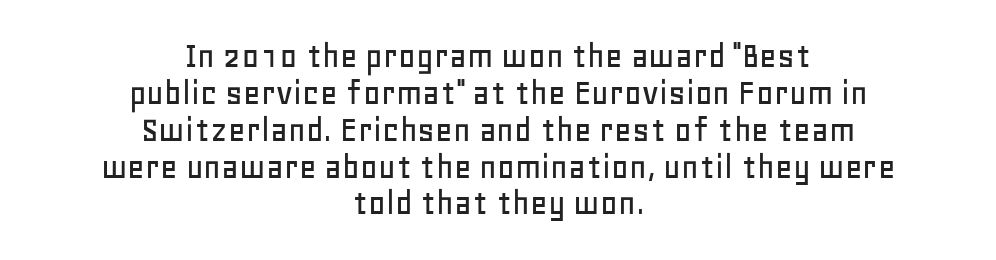
The image shows 38 px sans-serif type, upright; set centered, tight line spacing (0.97x), normal letter spacing, not underlined; low stroke contrast and a large x-height.
